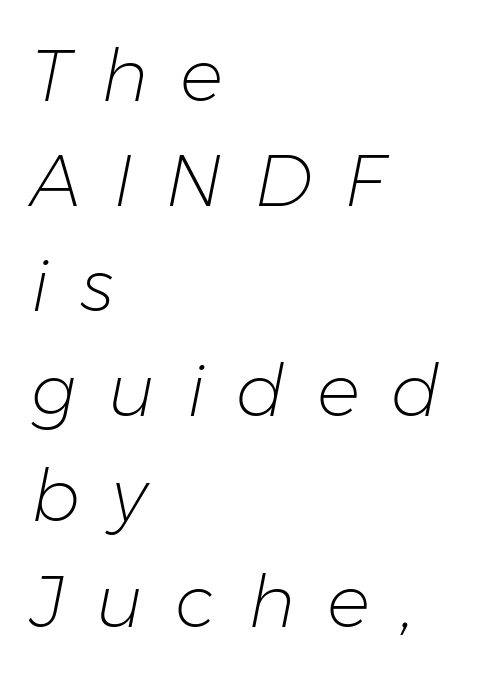
{"italic": "yes", "lean": "right", "slant_degrees": 11, "bold": "no", "weight": "light", "width": "normal", "stroke_contrast": "low", "x_height": "medium", "monospaced": "no", "underline": "no", "align": "left", "line_spacing": "normal", "line_spacing_ratio": 1.46, "letter_spacing": "wide", "letter_spacing_em": 0.44, "glyph_px": 72}
